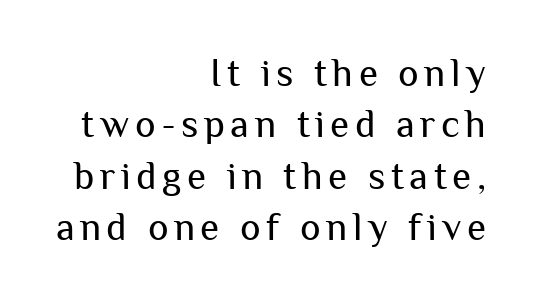
Q: Is the text bold? A: No.
Q: Is the text italic (slanted)? A: No, it is upright.
Q: Is the typeface a serif or a sans-serif typeface? A: Sans-serif.
Q: Is the text underlined? A: No.
Q: How is the paragraph aligned? A: Right-aligned.
Q: Is the spacing between lines tight, normal or loose? A: Normal.
Q: Width (condensed, normal, or wide)? A: Normal.
Q: Stroke contrast? A: Medium.
Q: x-height? A: Medium.
Q: Monospaced? A: No.
